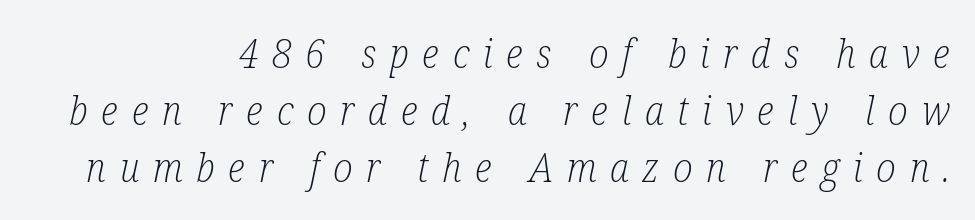
The image shows 40 px light, condensed serif type, italic (leaning right); set right-aligned, normal line spacing (1.43x), unusually wide letter spacing (+0.34 em), not underlined; low stroke contrast and a medium x-height.
